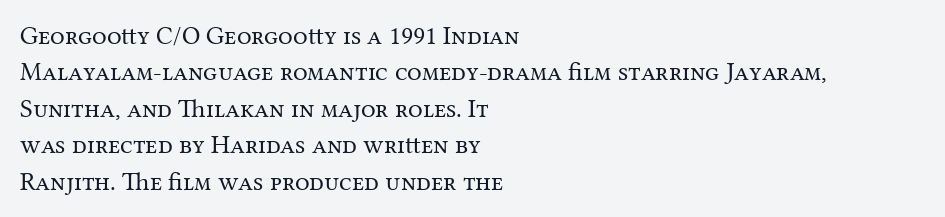
Q: Is the text bold? A: No.
Q: Is the text italic (slanted)? A: No, it is upright.
Q: Is the text underlined? A: No.
Q: How is the paragraph aligned? A: Left-aligned.
Q: Is the spacing between letters normal or unusually wide? A: Normal.
Q: Is the spacing between lines tight, normal or loose? A: Normal.
